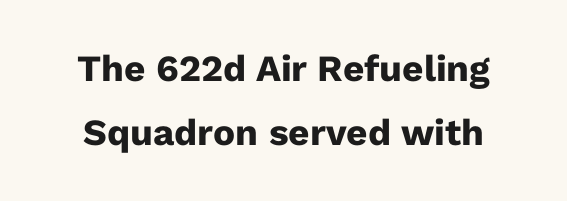
Here the designer chose a conventional face with non-uniform glyph widths. Does the weight exceed regular? Yes, all the way to bold. The face used here is a sans, in the tradition of grotesques and geometrics. Look at the tracking — it's just the regular setting, nothing added.
